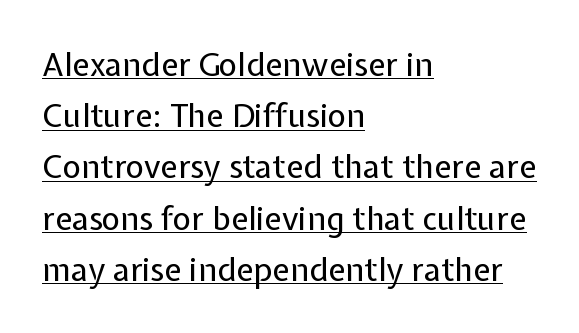
Q: Is the text bold? A: No.
Q: Is the text italic (slanted)? A: No, it is upright.
Q: Is the typeface a serif or a sans-serif typeface? A: Sans-serif.
Q: Is the text underlined? A: Yes.
Q: How is the paragraph aligned? A: Left-aligned.
Q: Is the spacing between letters normal or unusually wide? A: Normal.
Q: Is the spacing between lines tight, normal or loose? A: Normal.
Q: Width (condensed, normal, or wide)? A: Normal.
Q: Stroke contrast? A: Low.
Q: x-height? A: Medium.
Q: Monospaced? A: No.
